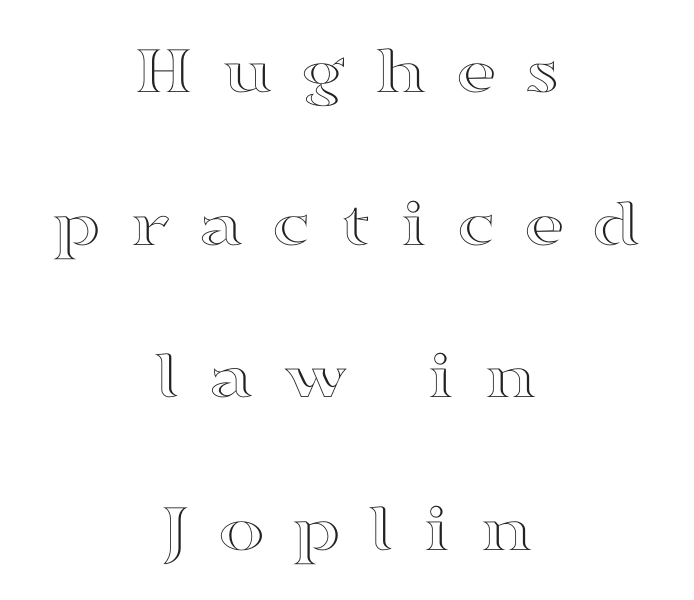
Q: Is the text italic (slanted)? A: No, it is upright.
Q: Is the text underlined? A: No.
Q: How is the paragraph aligned? A: Centered.
Q: Is the spacing between letters normal or unusually wide? A: Unusually wide.
Q: Is the spacing between lines tight, normal or loose? A: Loose.
Q: Width (condensed, normal, or wide)? A: Wide.
Q: x-height? A: Medium.
Q: Monospaced? A: No.
